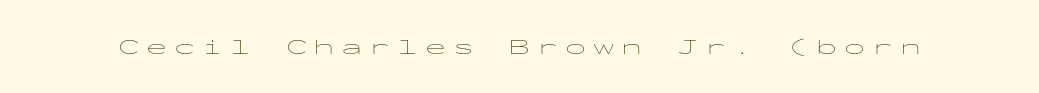
Q: Is the text bold? A: No.
Q: Is the text italic (slanted)? A: No, it is upright.
Q: Is the text underlined? A: No.
Q: Is the spacing between letters normal or unusually wide? A: Unusually wide.
